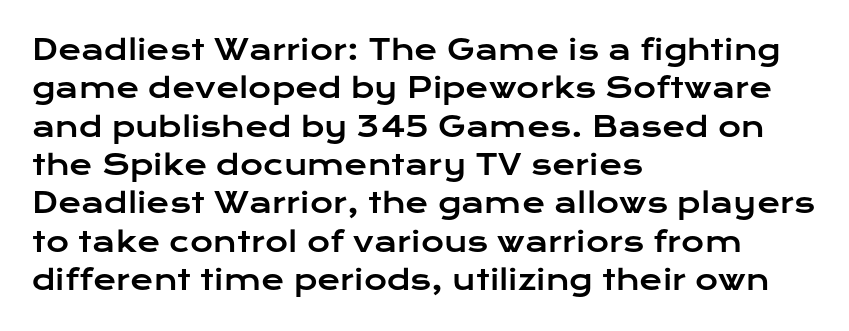
{"serif": "no", "italic": "no", "width": "wide", "stroke_contrast": "low", "x_height": "medium", "monospaced": "no", "underline": "no", "align": "left", "line_spacing": "normal", "line_spacing_ratio": 1.37, "letter_spacing": "normal", "letter_spacing_em": 0.0, "glyph_px": 28}
